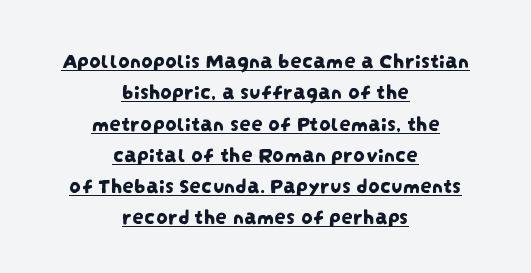
The rendering positions every line midway between the sides. What decoration does the sample have? An underline. Here the glyphs are tracked normally, forming tight word shapes. The lines sit at an ordinary, default distance from one another.
